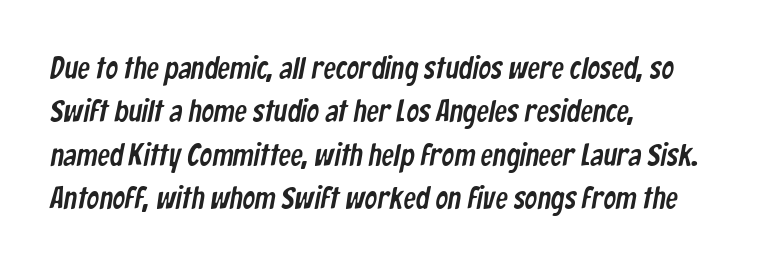
{"serif": "no", "width": "condensed", "stroke_contrast": "low", "x_height": "medium", "monospaced": "no", "underline": "no", "align": "left", "line_spacing": "normal", "line_spacing_ratio": 1.4, "letter_spacing": "normal", "letter_spacing_em": 0.0, "glyph_px": 31}
